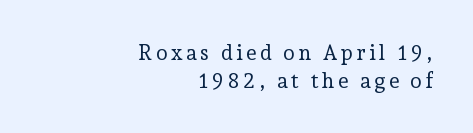
The image shows 21 px text type, upright; set right-aligned, normal line spacing (1.33x), not underlined.
